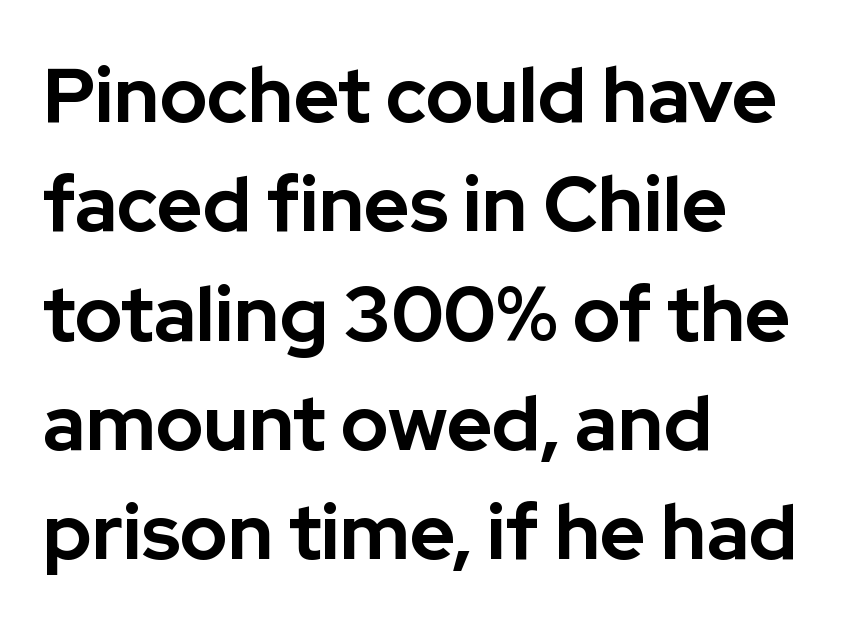
{"serif": "no", "italic": "no", "bold": "yes", "weight": "bold", "width": "normal", "stroke_contrast": "low", "x_height": "medium", "monospaced": "no", "underline": "no", "align": "left", "line_spacing": "normal", "line_spacing_ratio": 1.42, "letter_spacing": "normal", "letter_spacing_em": 0.0, "glyph_px": 77}
